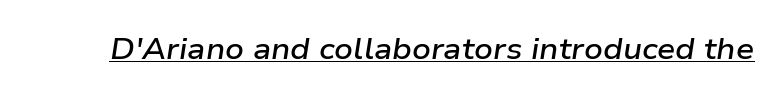
{"italic": "yes", "lean": "right", "slant_degrees": 9, "bold": "semi", "weight": "semibold", "width": "wide", "stroke_contrast": "low", "x_height": "medium", "monospaced": "no", "underline": "yes", "letter_spacing": "normal", "letter_spacing_em": 0.0, "glyph_px": 29}
